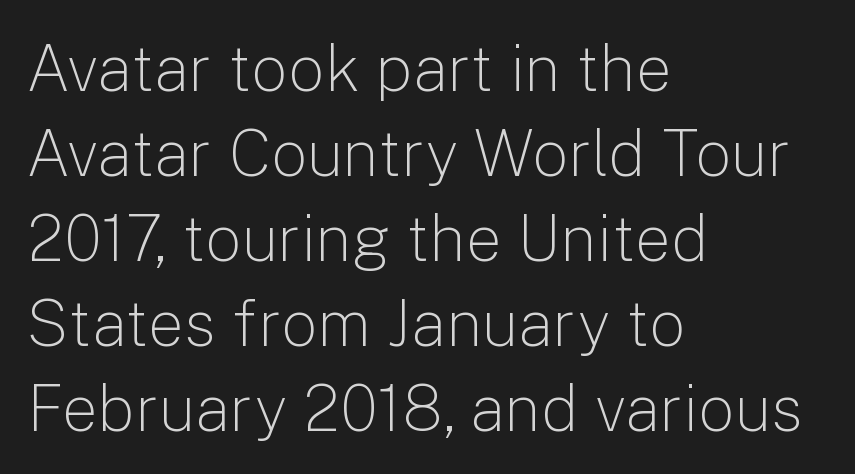
Each stroke keeps to a modest, everyday thickness or less. Style check: upright. Stroke terminals: plain, sans-serif. Bare-footed words on every line. This sample keeps an unexceptional amount of space between lines.
